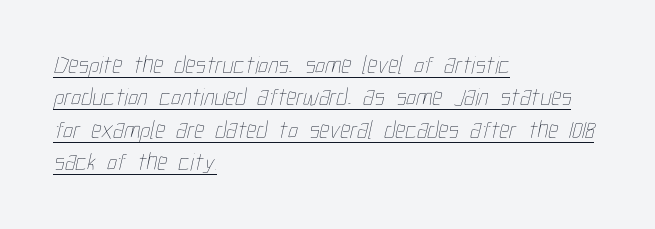
{"bold": "no", "underline": "yes", "align": "left", "line_spacing": "normal", "line_spacing_ratio": 1.3, "letter_spacing": "normal", "letter_spacing_em": 0.0, "glyph_px": 25}
